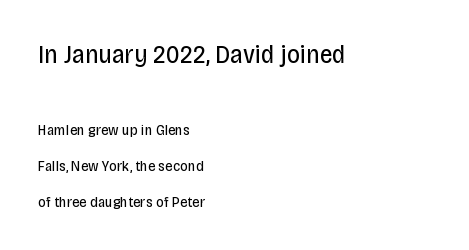
The characters are drawn with everyday or finer stroke widths. The upper block of text is set noticeably larger than the block beneath it. No extra tracking has been applied to these lines. Ascenders rise straight up at ninety degrees. The lines are spread far apart with generous leading.
